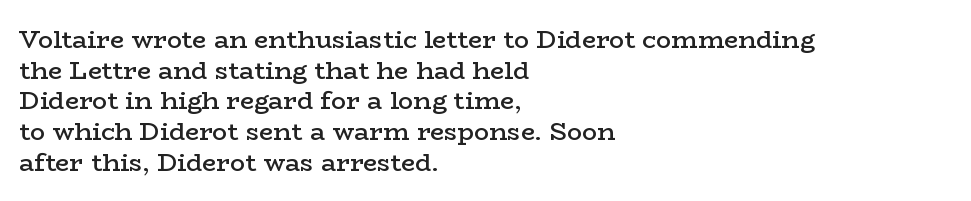
The image shows 25 px text type, upright; set left-aligned, line spacing 1.23x, normal letter spacing, not underlined.
